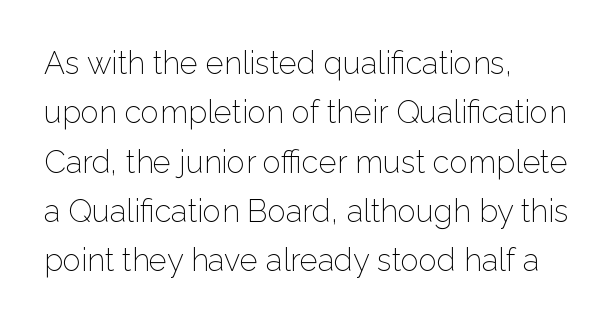
Tracking here is standard; glyphs follow each other at the usual distance. Unbolded letterforms with no extra heft. Serifs: no, the terminals of the letterforms are clean. Leading matches the norm, producing a regular column. This rendering uses left alignment, leaving the right contour irregular. Clear beneath every line of the passage.
